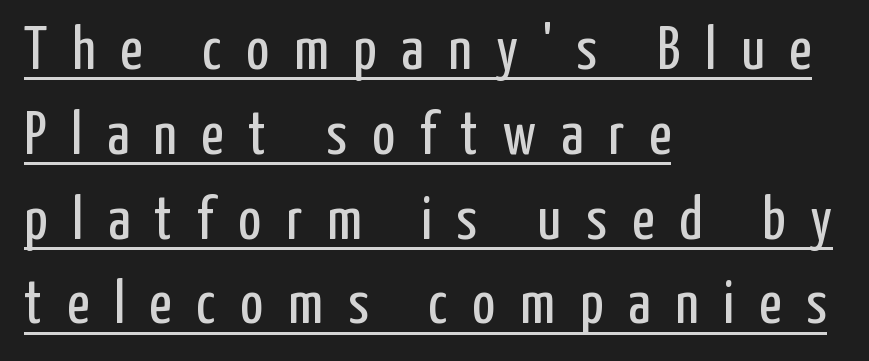
{"serif": "no", "italic": "no", "bold": "no", "weight": "regular", "width": "condensed", "stroke_contrast": "low", "x_height": "medium", "monospaced": "no", "underline": "yes", "align": "left", "line_spacing": "normal", "line_spacing_ratio": 1.39, "letter_spacing": "wide", "letter_spacing_em": 0.41, "glyph_px": 61}
